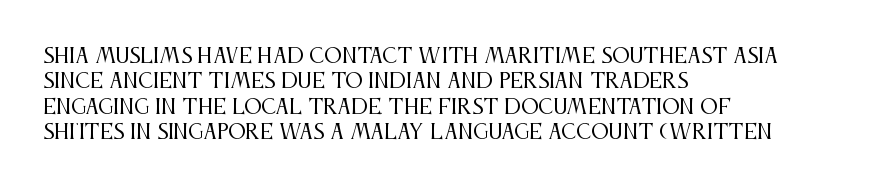
The rows are spaced the way most documents space them. Weight: in the light-to-regular range. Each word holds together tightly as a unit, with standard inter-letter gaps. Nobody drew a line under any word here.
